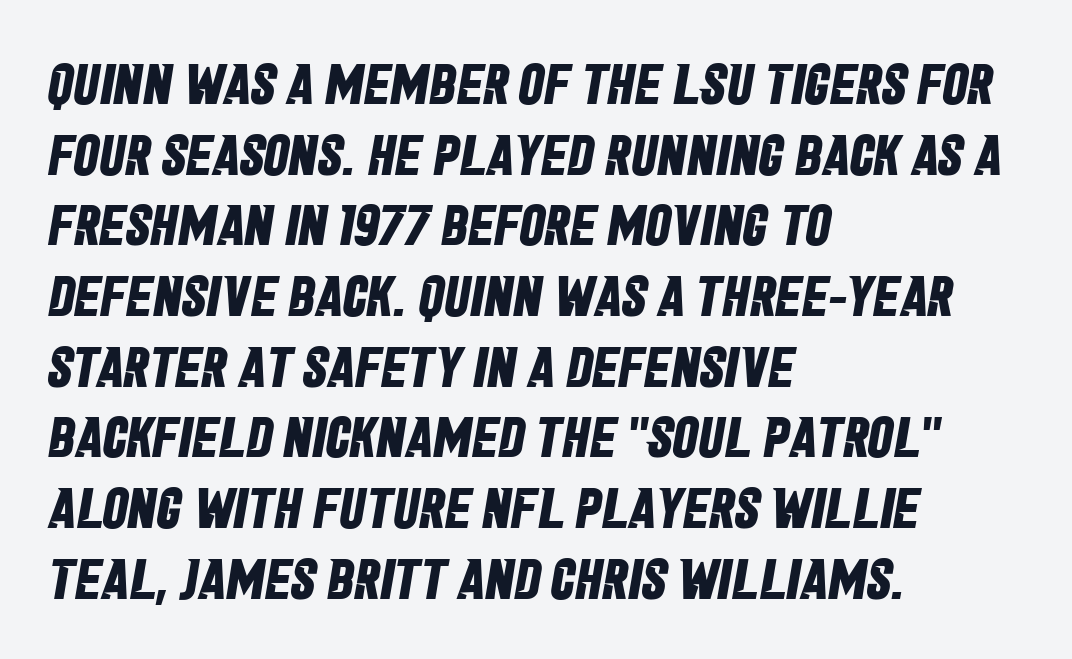
The glyphs have the mass of a bold cut. Nobody touched the tracking dial on this one. Descender tails drop into unmarked territory. One-word summary of the alignment: left. Is this a sans? Yes — the strokes have no serifs.
